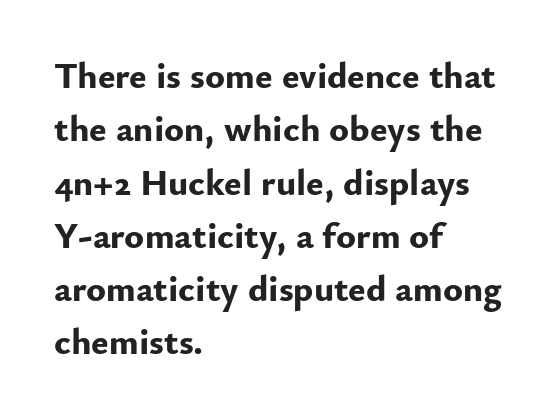
The image shows 37 px bold sans-serif type, upright; set left-aligned, normal line spacing (1.44x), normal letter spacing, not underlined; low stroke contrast and a small x-height.
